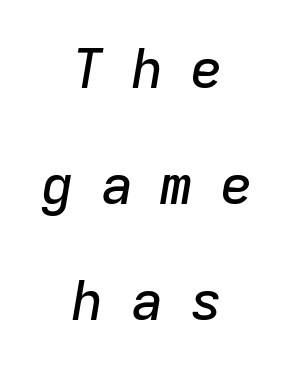
Descender tails drop into unmarked territory. Vertically, the passage feels expansive, rows floating well apart. A typesetter would call this heavily tracked-out type. Leftover space on each line is divided equally before and after the words.
